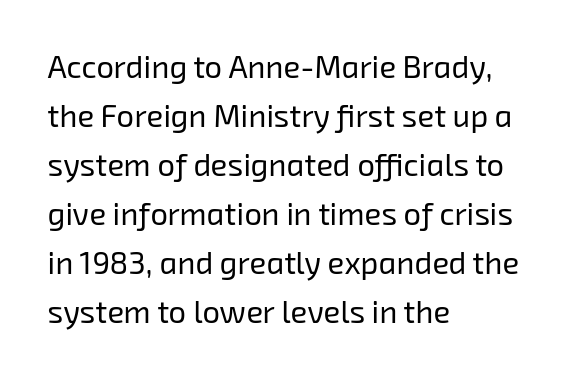
Q: Is the text bold? A: No.
Q: Is the typeface a serif or a sans-serif typeface? A: Sans-serif.
Q: Is the text underlined? A: No.
Q: How is the paragraph aligned? A: Left-aligned.
Q: Is the spacing between letters normal or unusually wide? A: Normal.
Q: Is the spacing between lines tight, normal or loose? A: Normal.
Q: Width (condensed, normal, or wide)? A: Normal.
Q: Stroke contrast? A: Low.
Q: x-height? A: Medium.
Q: Monospaced? A: No.
